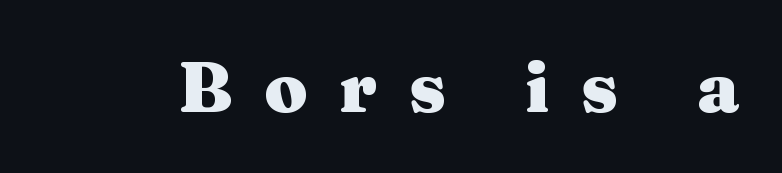
{"serif": "yes", "italic": "no", "bold": "yes", "weight": "heavy", "width": "wide", "stroke_contrast": "medium", "x_height": "medium", "monospaced": "no", "underline": "no", "letter_spacing": "wide", "letter_spacing_em": 0.46, "glyph_px": 70}
